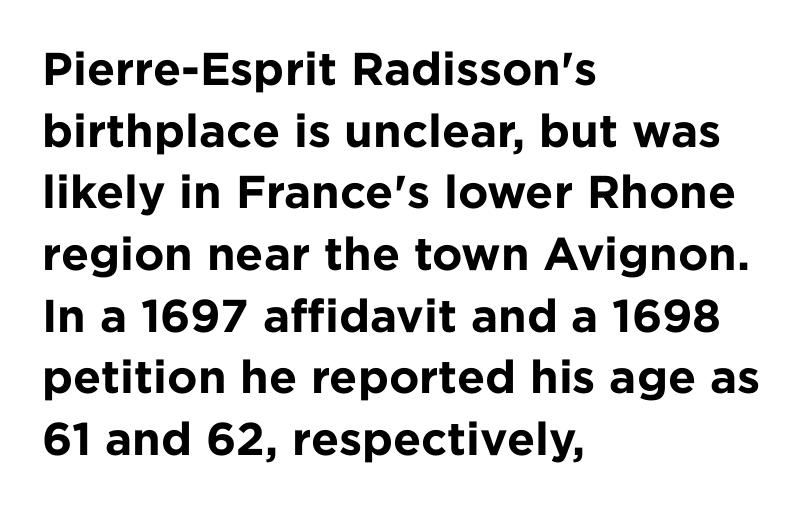
{"serif": "no", "italic": "no", "bold": "yes", "weight": "bold", "width": "normal", "stroke_contrast": "low", "x_height": "medium", "monospaced": "no", "underline": "no", "align": "left", "line_spacing": "normal", "line_spacing_ratio": 1.34, "letter_spacing": "normal", "letter_spacing_em": 0.0, "glyph_px": 46}
